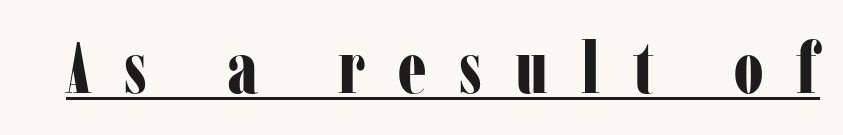
Q: Is the text bold? A: Yes.
Q: Is the text italic (slanted)? A: No, it is upright.
Q: Is the typeface a serif or a sans-serif typeface? A: Serif.
Q: Is the text underlined? A: Yes.
Q: Is the spacing between letters normal or unusually wide? A: Unusually wide.
Q: Width (condensed, normal, or wide)? A: Condensed.
Q: Stroke contrast? A: Low.
Q: x-height? A: Medium.
Q: Monospaced? A: No.
